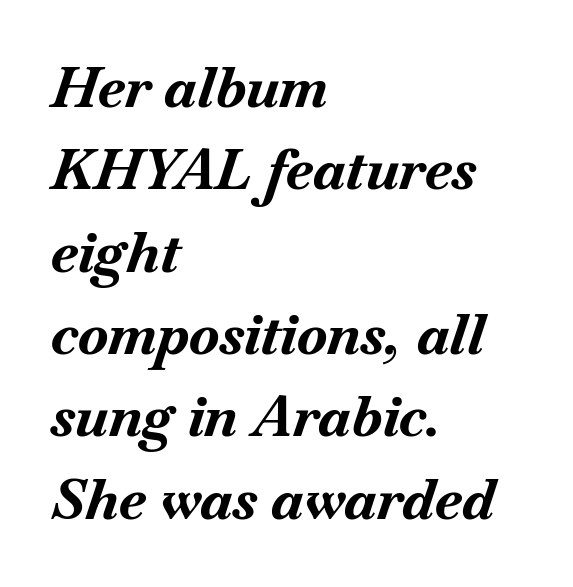
If you drew a ruler down the left edge, every line would touch it. A typesetter would call this proportional, since set widths differ per character. Plenty of ink on the page — the face is bold. The rows are spaced the way most documents space them. No word sits above an underline.
